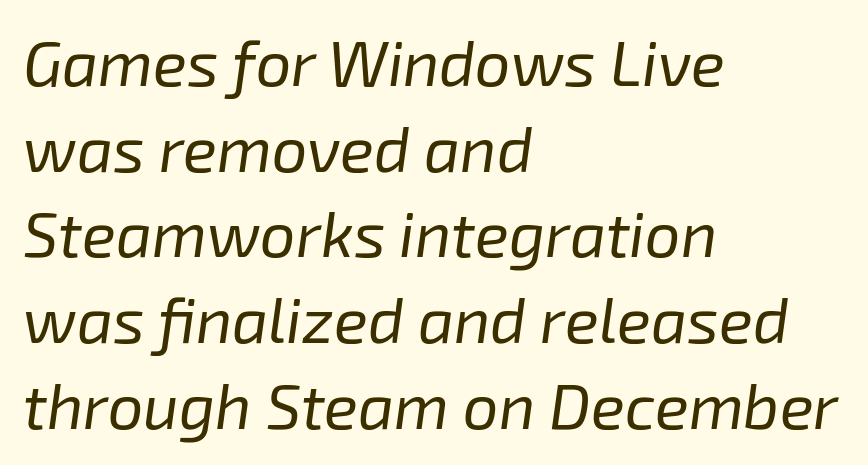
The image shows 63 px regular-weight type, italic (leaning right); set left-aligned, normal line spacing (1.36x), normal letter spacing, not underlined; low stroke contrast and a medium x-height.
